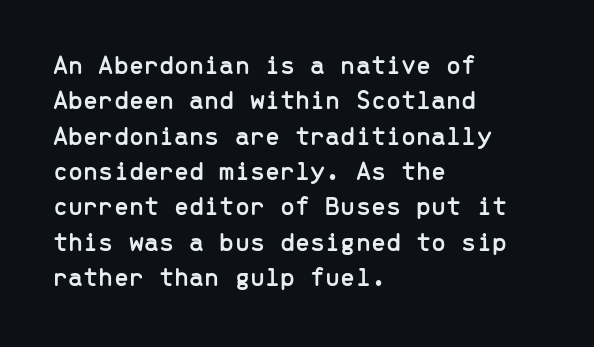
Interline gaps are of average width in this sample. The axis of the letterforms is exactly vertical. Casual observation: everything's shoved over to the left. These lines keep a tight, regular rhythm from letter to letter. Unmarked baselines from the first word to the last.
